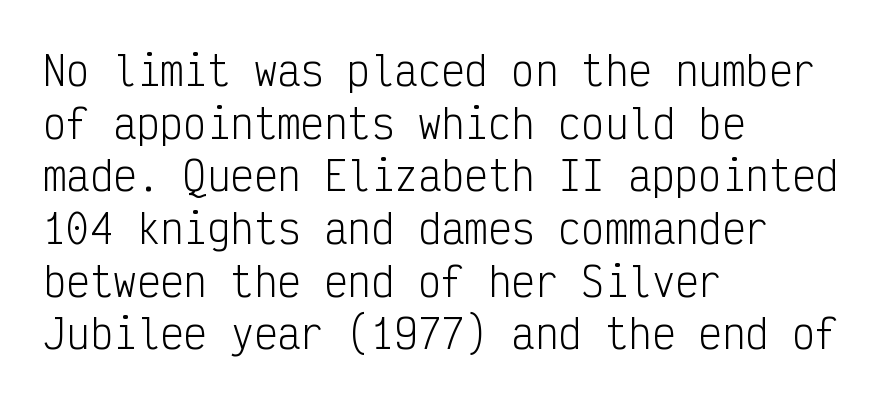
Visually the block forms a straight wall on the left and a jagged coastline on the right. A typesetter would call this zero additional tracking. The specimen reads as upright at a glance. The space beneath each line is pristine and unruled. In terms of leading, this rendering sits right in the middle.
